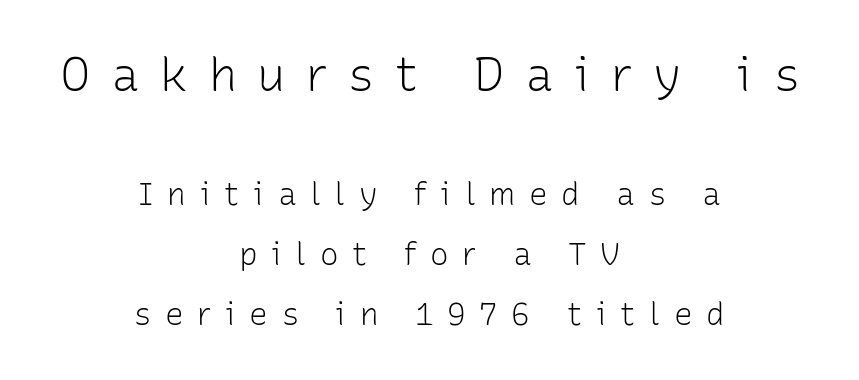
Q: Is the text bold? A: No.
Q: Is the text italic (slanted)? A: No, it is upright.
Q: Is the typeface a serif or a sans-serif typeface? A: Sans-serif.
Q: Is the text underlined? A: No.
Q: How is the paragraph aligned? A: Centered.
Q: Is the spacing between letters normal or unusually wide? A: Unusually wide.
Q: Is the spacing between lines tight, normal or loose? A: Loose.
Q: Which block of text is set in a larger size, the first (top) or the second (bottom)? A: The first (top) one.
Q: Width (condensed, normal, or wide)? A: Normal.
Q: Stroke contrast? A: Low.
Q: x-height? A: Medium.
Q: Monospaced? A: No.
